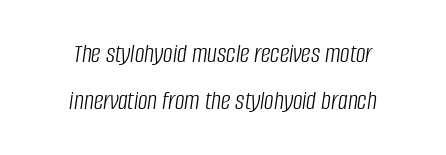
Q: Is the text bold? A: No.
Q: Is the text italic (slanted)? A: Yes, it leans right by about 8 degrees.
Q: Is the text underlined? A: No.
Q: How is the paragraph aligned? A: Centered.
Q: Is the spacing between letters normal or unusually wide? A: Normal.
